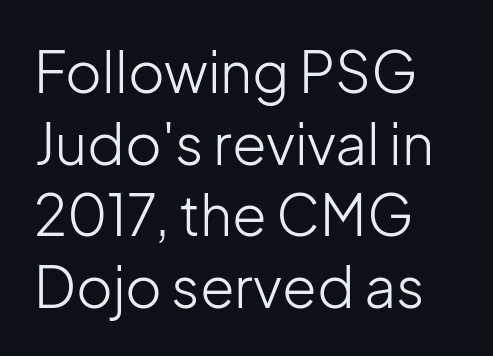
Q: Is the text bold? A: No.
Q: Is the text italic (slanted)? A: No, it is upright.
Q: Is the typeface a serif or a sans-serif typeface? A: Sans-serif.
Q: Is the text underlined? A: No.
Q: How is the paragraph aligned? A: Left-aligned.
Q: Is the spacing between letters normal or unusually wide? A: Normal.
Q: Is the spacing between lines tight, normal or loose? A: Normal.
Q: Width (condensed, normal, or wide)? A: Normal.
Q: Stroke contrast? A: Low.
Q: x-height? A: Medium.
Q: Monospaced? A: No.
